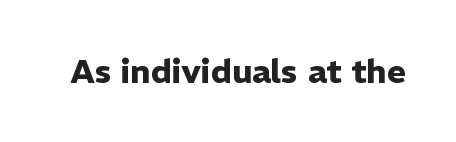
{"serif": "no", "italic": "no", "bold": "yes", "weight": "heavy", "width": "normal", "stroke_contrast": "low", "x_height": "medium", "monospaced": "no", "underline": "no", "letter_spacing": "normal", "letter_spacing_em": 0.0, "glyph_px": 33}
